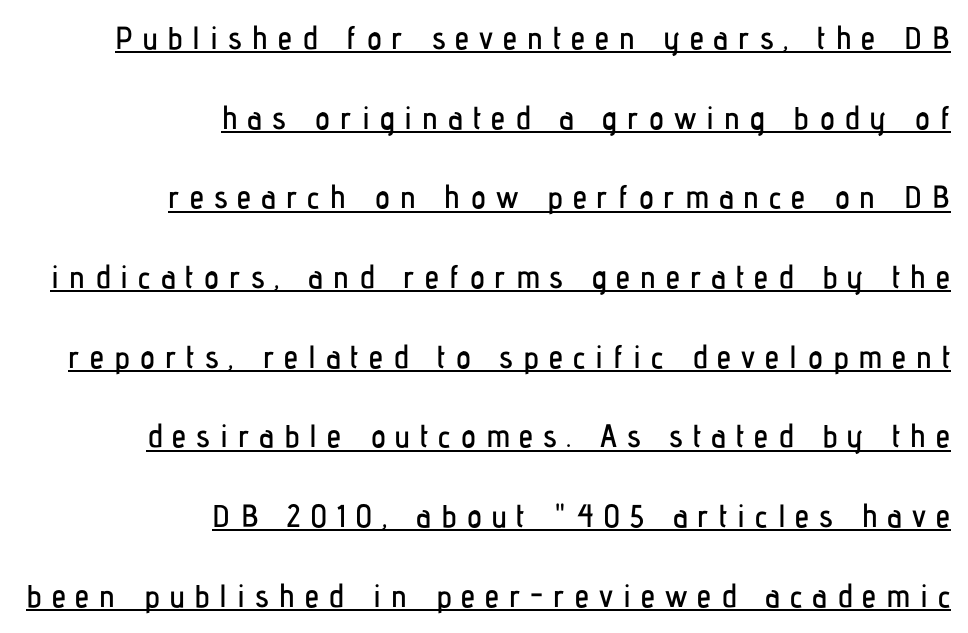
{"serif": "no", "italic": "no", "width": "condensed", "stroke_contrast": "low", "x_height": "medium", "monospaced": "no", "underline": "yes", "align": "right", "line_spacing": "loose", "line_spacing_ratio": 2.49, "letter_spacing": "wide", "letter_spacing_em": 0.31, "glyph_px": 32}
